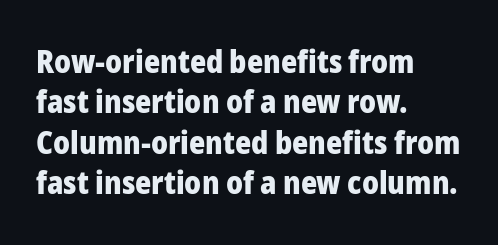
The image shows 31 px heavy sans-serif type, upright; set left-aligned, normal line spacing (1.3x), normal letter spacing, not underlined; low stroke contrast and a medium x-height.
